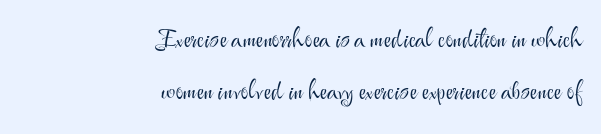
{"bold": "no", "underline": "no", "align": "right", "line_spacing": "loose", "line_spacing_ratio": 2.01, "letter_spacing": "normal", "letter_spacing_em": 0.0, "glyph_px": 26}
